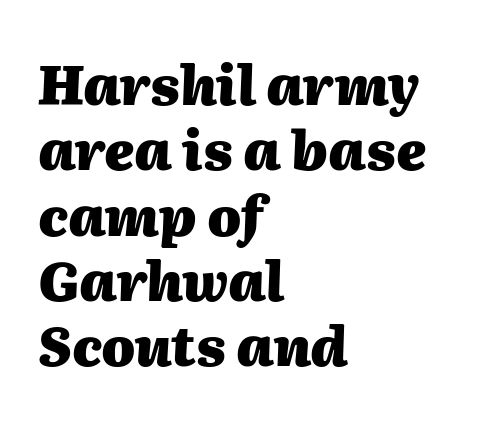
The image shows 54 px heavy type, italic (leaning right); set left-aligned, line spacing 1.21x, normal letter spacing, not underlined; medium stroke contrast and a medium x-height.
